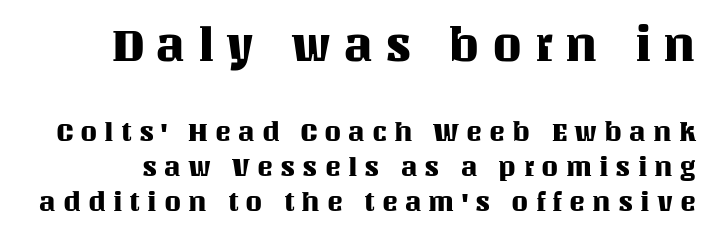
Q: Is the text italic (slanted)? A: No, it is upright.
Q: Is the text underlined? A: No.
Q: Is the spacing between letters normal or unusually wide? A: Unusually wide.
Q: Is the spacing between lines tight, normal or loose? A: Normal.
Q: Which block of text is set in a larger size, the first (top) or the second (bottom)? A: The first (top) one.
Q: Width (condensed, normal, or wide)? A: Normal.
Q: Stroke contrast? A: Medium.
Q: x-height? A: Large.
Q: Monospaced? A: No.
